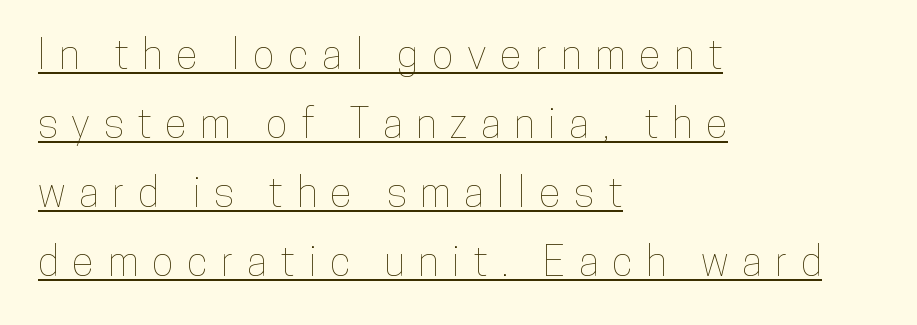
{"italic": "no", "width": "condensed", "stroke_contrast": "low", "x_height": "medium", "monospaced": "no", "underline": "yes", "align": "left", "line_spacing": "normal", "line_spacing_ratio": 1.68, "letter_spacing": "wide", "letter_spacing_em": 0.33, "glyph_px": 41}
